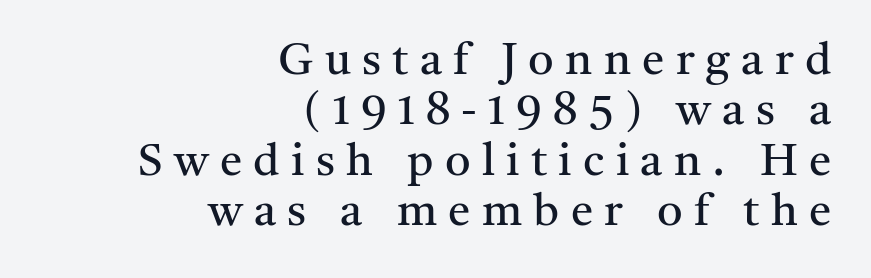
The image shows 45 px regular-weight serif type, upright; set right-aligned, tight line spacing (1.12x), unusually wide letter spacing (+0.25 em), not underlined; medium stroke contrast and a medium x-height.
